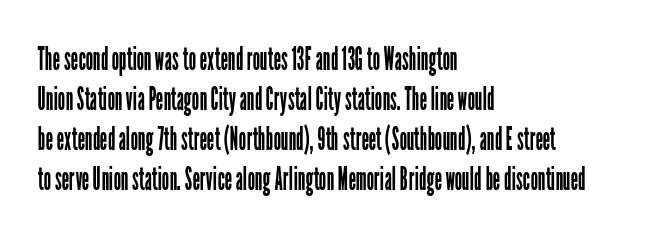
A quiet, ordinary-to-light weight characterises the typeface. The typesetter chose a ragged-right arrangement here. A typesetter would call this proportional, since set widths differ per character. What stands out about the letter spacing? Nothing — it is the standard amount. Regarding serifs, this sample does without them. Decoration check: the copy has no underline.
